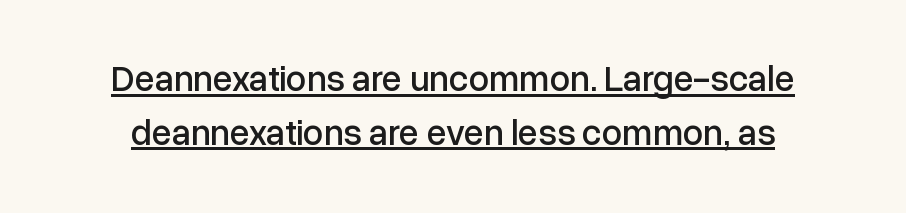
Q: Is the text italic (slanted)? A: No, it is upright.
Q: Is the typeface a serif or a sans-serif typeface? A: Sans-serif.
Q: Is the text underlined? A: Yes.
Q: Is the spacing between letters normal or unusually wide? A: Normal.
Q: Is the spacing between lines tight, normal or loose? A: Normal.
Q: Width (condensed, normal, or wide)? A: Normal.
Q: Stroke contrast? A: Low.
Q: x-height? A: Medium.
Q: Monospaced? A: No.
